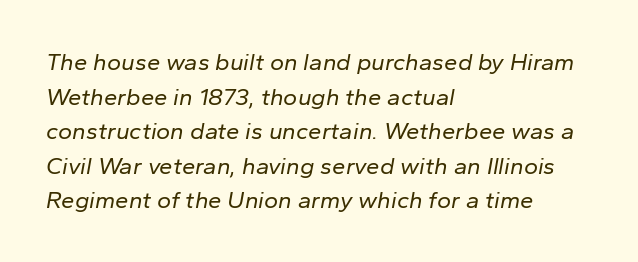
{"italic": "yes", "lean": "right", "slant_degrees": 10, "bold": "no", "underline": "no", "align": "left", "line_spacing": "normal", "line_spacing_ratio": 1.44, "letter_spacing": "normal", "letter_spacing_em": 0.0, "glyph_px": 24}
